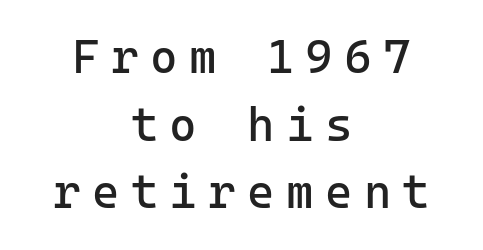
Q: Is the text bold? A: No.
Q: Is the text italic (slanted)? A: No, it is upright.
Q: Is the typeface a serif or a sans-serif typeface? A: Sans-serif.
Q: Is the text underlined? A: No.
Q: How is the paragraph aligned? A: Centered.
Q: Is the spacing between letters normal or unusually wide? A: Unusually wide.
Q: Is the spacing between lines tight, normal or loose? A: Normal.
Q: Width (condensed, normal, or wide)? A: Normal.
Q: Stroke contrast? A: Low.
Q: x-height? A: Medium.
Q: Monospaced? A: Yes.
